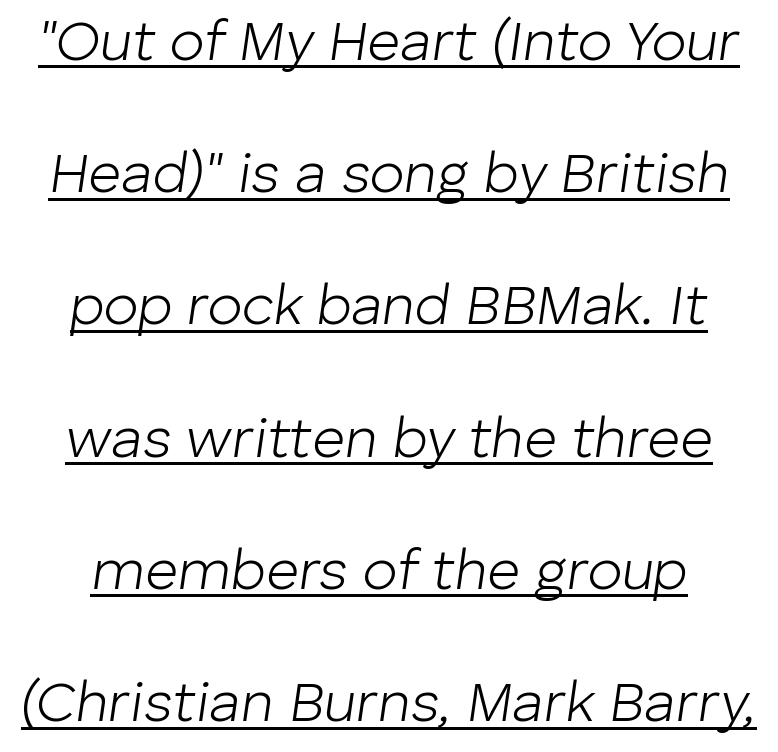
Q: Is the text bold? A: No.
Q: Is the text italic (slanted)? A: Yes, it leans right by about 8 degrees.
Q: Is the text underlined? A: Yes.
Q: Is the spacing between letters normal or unusually wide? A: Normal.
Q: Is the spacing between lines tight, normal or loose? A: Loose.
Q: Width (condensed, normal, or wide)? A: Normal.
Q: Stroke contrast? A: Low.
Q: x-height? A: Medium.
Q: Monospaced? A: No.
